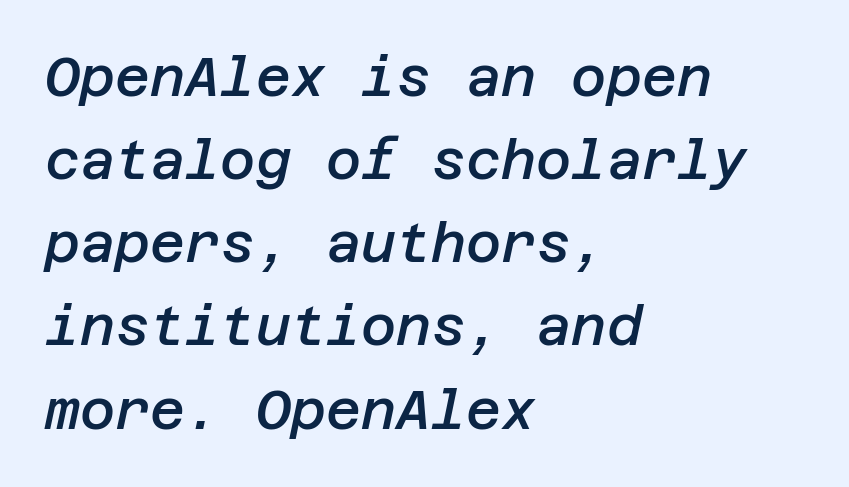
{"italic": "yes", "lean": "right", "slant_degrees": 12, "bold": "semi", "weight": "semibold", "width": "normal", "stroke_contrast": "low", "x_height": "large", "underline": "no", "align": "left", "line_spacing": "normal", "line_spacing_ratio": 1.54, "letter_spacing": "normal", "letter_spacing_em": 0.0, "glyph_px": 54}
